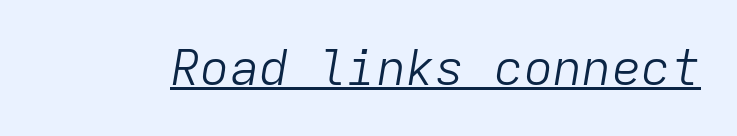
The letters march in equal steps, a hallmark of fixed-pitch type. Designer's note — italics engaged. Weight class: somewhere from thin through regular. Check the space under the baseline: a stroke is drawn there. Look at the tracking — it's just the regular setting, nothing added.
